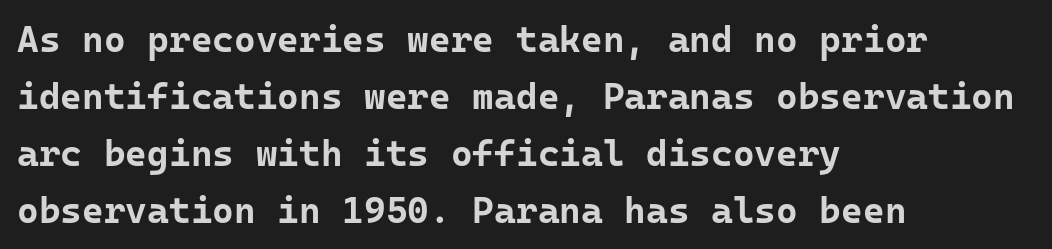
The image shows 37 px bold sans-serif type, upright, monospaced; set left-aligned, normal line spacing (1.54x), normal letter spacing, not underlined; low stroke contrast and a medium x-height.
